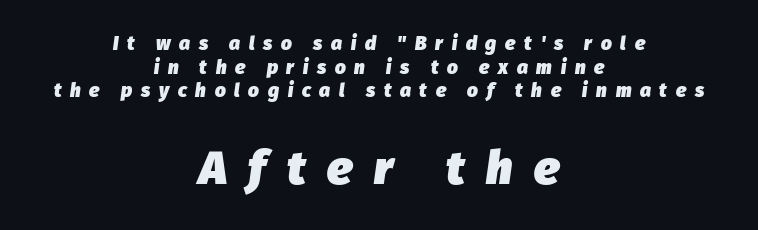
{"italic": "yes", "lean": "right", "slant_degrees": 8, "bold": "yes", "weight": "heavy", "width": "normal", "stroke_contrast": "low", "x_height": "medium", "monospaced": "no", "underline": "no", "align": "center", "line_spacing_ratio": 1.24, "letter_spacing": "wide", "letter_spacing_em": 0.46, "larger_block": "second", "size_ratio": 2.47, "glyph_px": 47}
